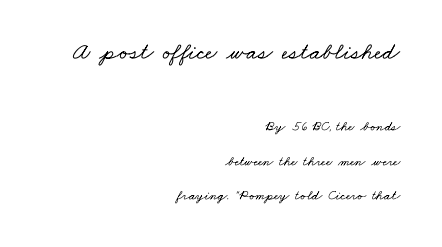
Horizontally, the lines are justified to the trailing edge only. The baseline area is clear. This layout puts the oversized block above and the modest block below. Inter-character spacing is left at the font's built-in metrics. Leading is clearly above the norm, producing a sparse column.
